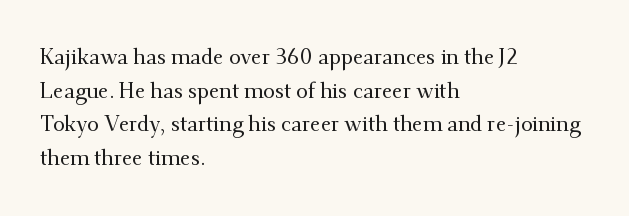
The image shows 21 px text type, upright; set left-aligned, normal line spacing (1.6x), normal letter spacing, not underlined.
